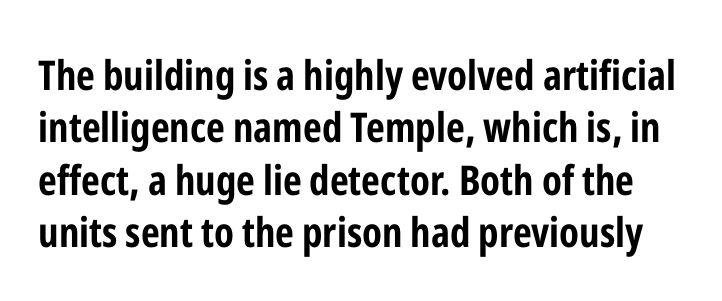
Q: Is the text bold? A: Yes.
Q: Is the text italic (slanted)? A: No, it is upright.
Q: Is the typeface a serif or a sans-serif typeface? A: Sans-serif.
Q: Is the text underlined? A: No.
Q: Is the spacing between letters normal or unusually wide? A: Normal.
Q: Is the spacing between lines tight, normal or loose? A: Normal.
Q: Width (condensed, normal, or wide)? A: Condensed.
Q: Stroke contrast? A: Low.
Q: x-height? A: Medium.
Q: Monospaced? A: No.
